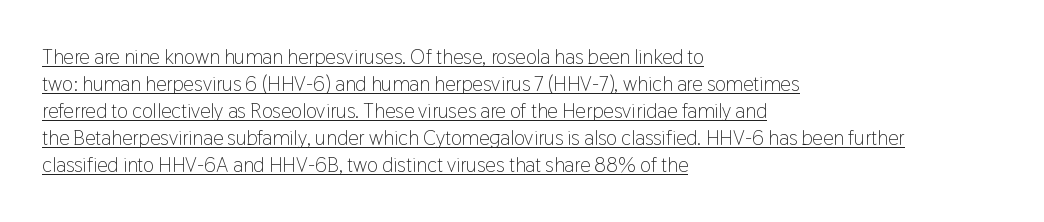
The image shows 21 px text type, upright; set left-aligned, normal line spacing (1.29x), normal letter spacing, underlined.
